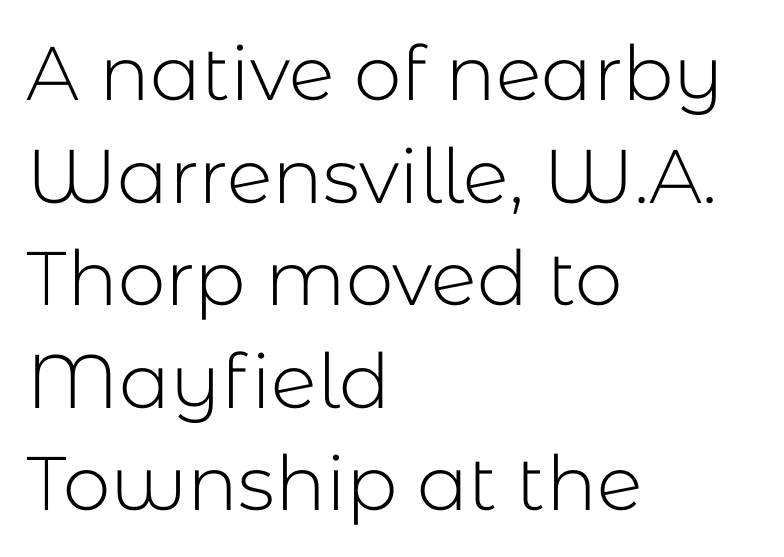
Unbolded letterforms with no extra heft. No feet cap the strokes, marking this as sans-serif type. Left-aligned paragraph, ragged on the right. Note the varied advance widths — an 'i' is clearly narrower than an 'm'. Vertically, the passage feels balanced, rows spaced as you'd expect.
